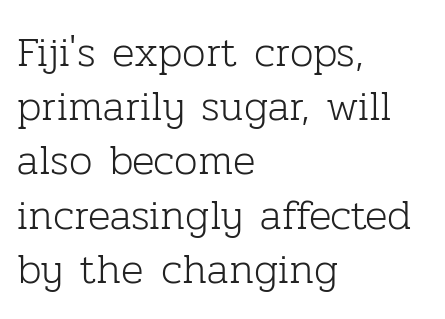
Look at the bottom of the vertical strokes: they flare into serifs here. Leftover space on each line is placed entirely after the last word. Upright lettering throughout. These lines are rendered in a variable-pitch font. Does the leading feel generous? No, just average. Rule under the text: the space is simply empty.
